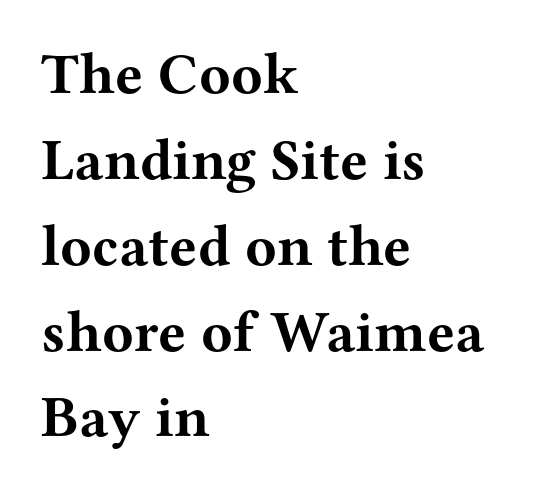
{"serif": "yes", "italic": "no", "bold": "yes", "weight": "bold", "width": "wide", "stroke_contrast": "medium", "x_height": "medium", "monospaced": "no", "underline": "no", "align": "left", "line_spacing": "normal", "line_spacing_ratio": 1.48, "letter_spacing": "normal", "letter_spacing_em": 0.0, "glyph_px": 58}
